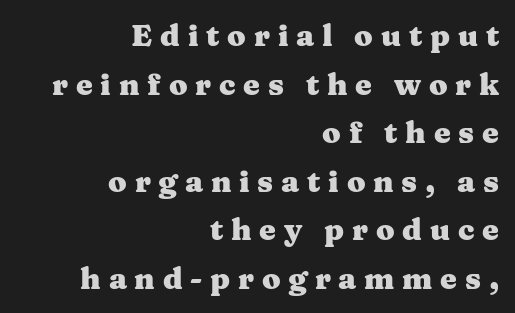
{"serif": "yes", "italic": "no", "bold": "yes", "weight": "heavy", "width": "wide", "stroke_contrast": "medium", "x_height": "medium", "monospaced": "no", "underline": "no", "align": "right", "line_spacing": "normal", "line_spacing_ratio": 1.62, "letter_spacing": "wide", "letter_spacing_em": 0.26, "glyph_px": 30}
